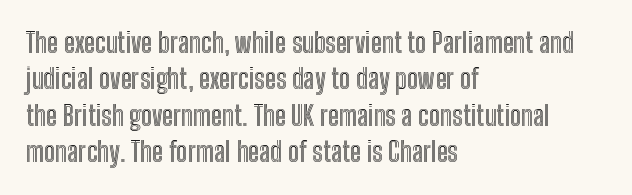
Tracking value appears to be zero — textbook default spacing. The type sits square on the baseline with zero lean. A clean baseline with only descenders dipping below it. Is the block centered? No — it sits flush against the left margin. Notice how descenders clear the ascenders below comfortably — that's standard leading.
